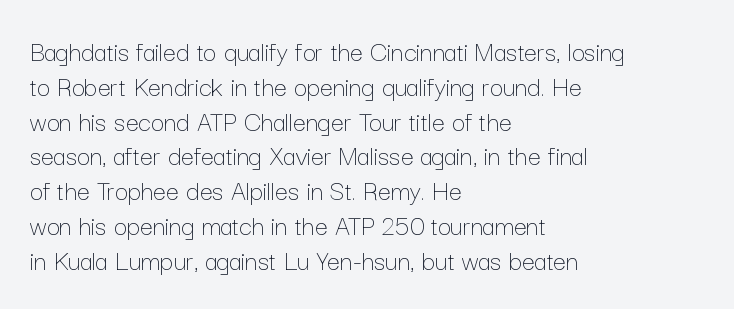
Q: Is the text bold? A: No.
Q: Is the text italic (slanted)? A: No, it is upright.
Q: Is the text underlined? A: No.
Q: How is the paragraph aligned? A: Left-aligned.
Q: Is the spacing between letters normal or unusually wide? A: Normal.
Q: Width (condensed, normal, or wide)? A: Normal.
Q: Stroke contrast? A: Low.
Q: x-height? A: Medium.
Q: Monospaced? A: No.
